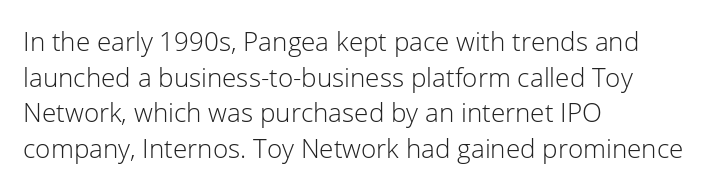
The line texture is even and compact thanks to regular tracking. Honestly, the row spacing looks completely unremarkable. Every row of glyphs begins at an identical x-position on the left. The letters stand straight up with perfectly vertical stems. Stroke thickness stays within the range of a standard reading face or lighter. Unmarked baselines from the first word to the last.
